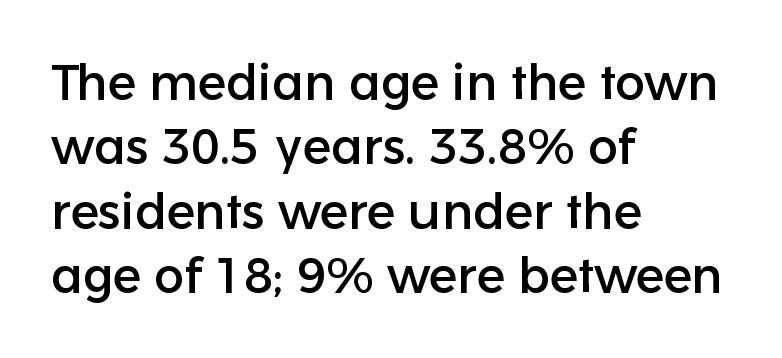
{"serif": "no", "italic": "no", "width": "normal", "stroke_contrast": "low", "x_height": "medium", "monospaced": "no", "underline": "no", "align": "left", "line_spacing": "normal", "line_spacing_ratio": 1.29, "letter_spacing": "normal", "letter_spacing_em": 0.0, "glyph_px": 50}
